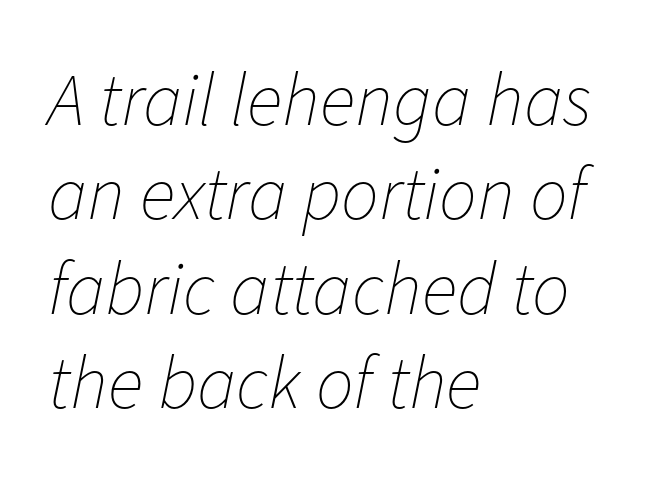
Short note: letters normally spaced. Students, observe: this is what conventionally led text looks like. Typeset ragged right — the left edge is the straight one. Is this a fixed-width face? No — the glyphs have proportional, varying widths.
